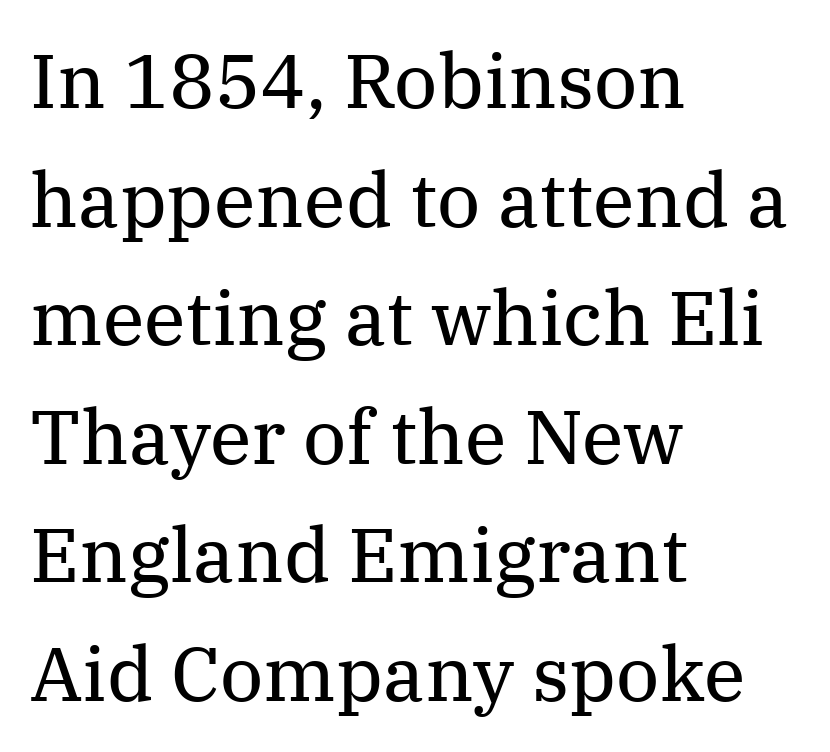
The image shows 76 px regular-weight serif type, upright; set left-aligned, normal line spacing (1.56x), normal letter spacing, not underlined; medium stroke contrast and a medium x-height.
